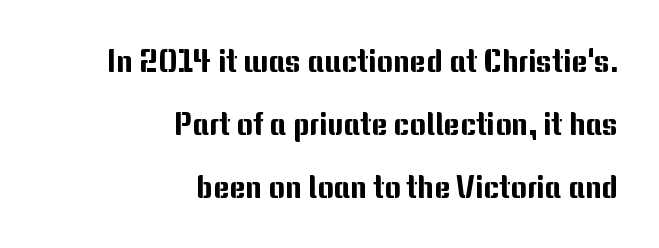
Q: Is the text italic (slanted)? A: No, it is upright.
Q: Is the typeface a serif or a sans-serif typeface? A: Sans-serif.
Q: Is the text underlined? A: No.
Q: How is the paragraph aligned? A: Right-aligned.
Q: Is the spacing between letters normal or unusually wide? A: Normal.
Q: Is the spacing between lines tight, normal or loose? A: Loose.
Q: Width (condensed, normal, or wide)? A: Normal.
Q: Stroke contrast? A: Medium.
Q: x-height? A: Medium.
Q: Monospaced? A: No.
